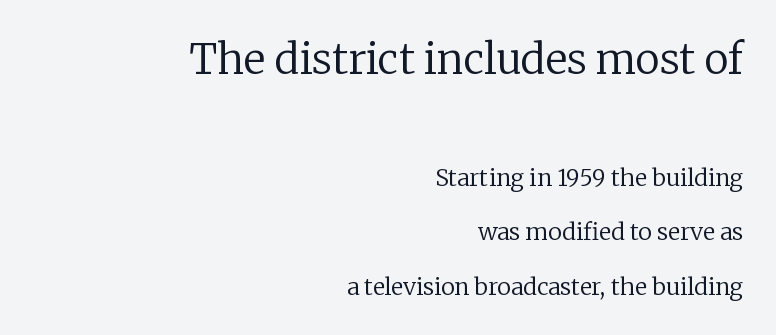
{"serif": "yes", "italic": "no", "bold": "no", "weight": "regular", "width": "normal", "stroke_contrast": "low", "x_height": "medium", "monospaced": "no", "underline": "no", "align": "right", "line_spacing": "loose", "line_spacing_ratio": 2.37, "letter_spacing": "normal", "letter_spacing_em": 0.0, "larger_block": "first", "size_ratio": 1.78, "glyph_px": 41}
